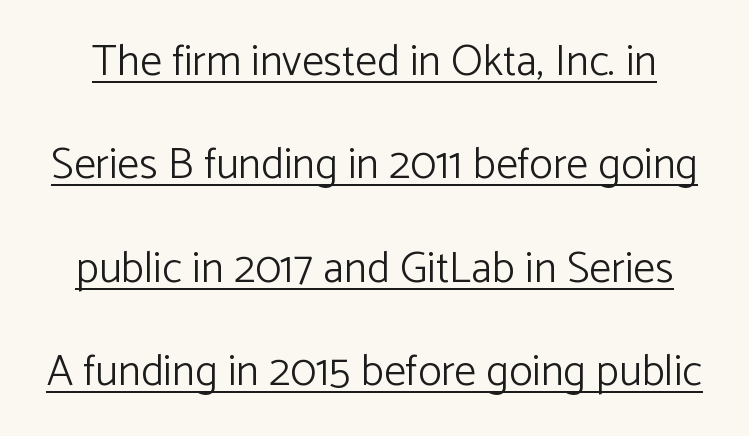
These glyphs show unthickened strokes, regular width or finer. Spacing between characters is what you'd get straight out of the box. The passage shown is typed in a proportional face where columns would drift. Summary of vertical rhythm: relaxed, with wide interline spacing. Classification — sans serif. The passage shown is underscored from start to finish.
